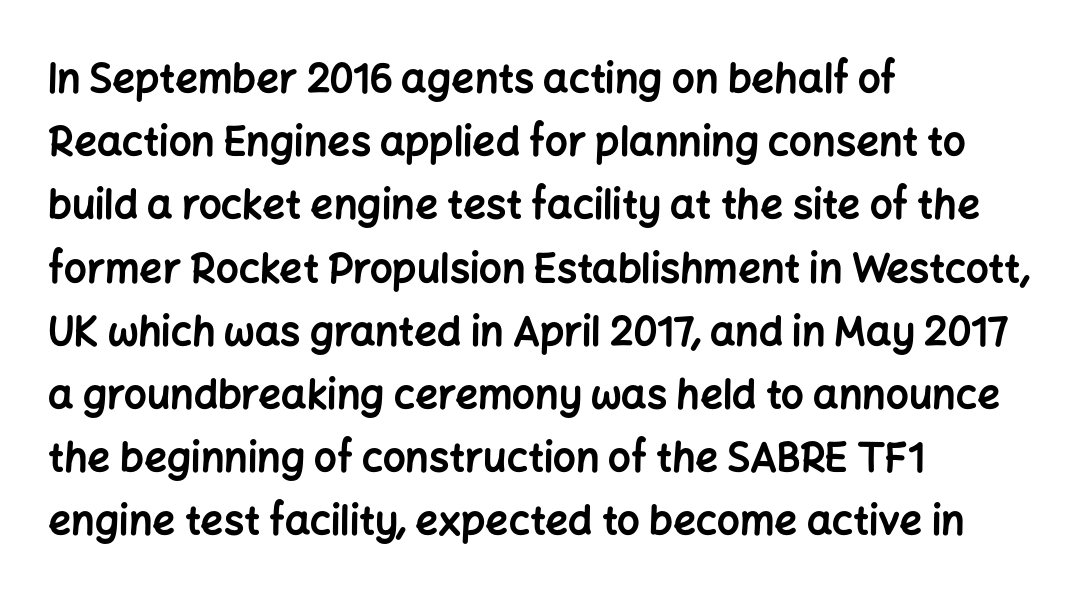
The image shows 40 px bold sans-serif type, upright; set left-aligned, normal line spacing (1.58x), normal letter spacing, not underlined; low stroke contrast and a medium x-height.
